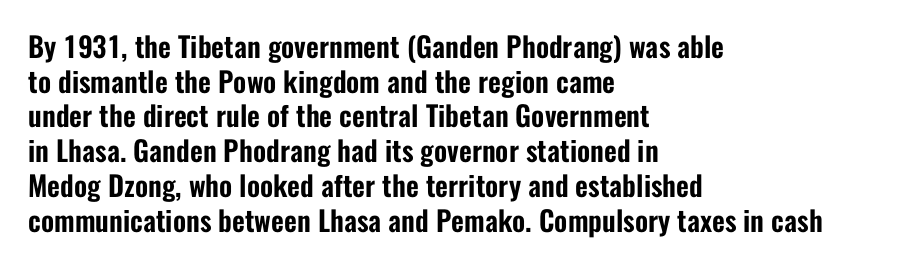
The image shows 28 px condensed sans-serif type, upright; set left-aligned, line spacing 1.24x, normal letter spacing, not underlined; low stroke contrast and a medium x-height.
